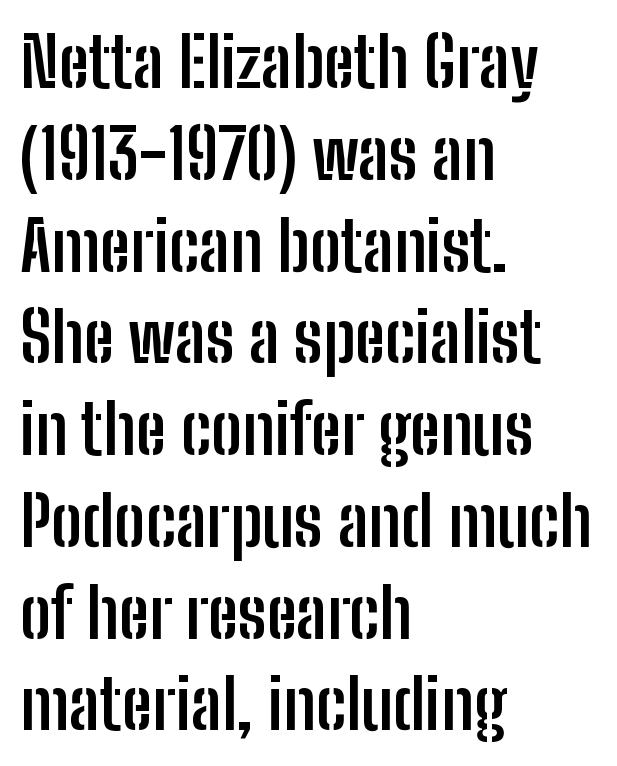
Q: Is the text bold? A: Yes.
Q: Is the text italic (slanted)? A: No, it is upright.
Q: Is the typeface a serif or a sans-serif typeface? A: Sans-serif.
Q: Is the text underlined? A: No.
Q: How is the paragraph aligned? A: Left-aligned.
Q: Is the spacing between letters normal or unusually wide? A: Normal.
Q: Is the spacing between lines tight, normal or loose? A: Normal.
Q: Width (condensed, normal, or wide)? A: Condensed.
Q: Stroke contrast? A: Low.
Q: x-height? A: Medium.
Q: Monospaced? A: No.
